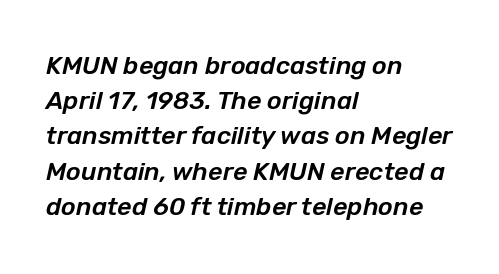
Q: Is the text italic (slanted)? A: Yes, it leans right by about 12 degrees.
Q: Is the text underlined? A: No.
Q: How is the paragraph aligned? A: Left-aligned.
Q: Is the spacing between letters normal or unusually wide? A: Normal.
Q: Is the spacing between lines tight, normal or loose? A: Normal.
